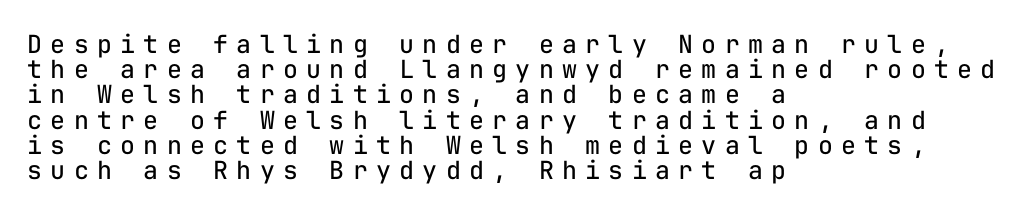
The image shows 25 px text type, upright; set left-aligned, tight line spacing (1.01x), unusually wide letter spacing (+0.33 em), not underlined.
